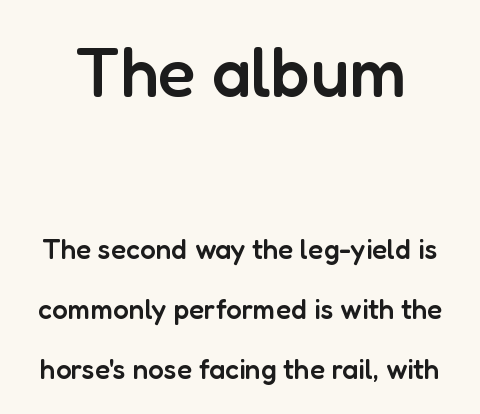
Notice the strokes are somewhat thickened but not fully heavy: this is a semibold. Type without underlining. The designer dialed line spacing up above the default. Here the glyphs are tracked normally, forming tight word shapes.
